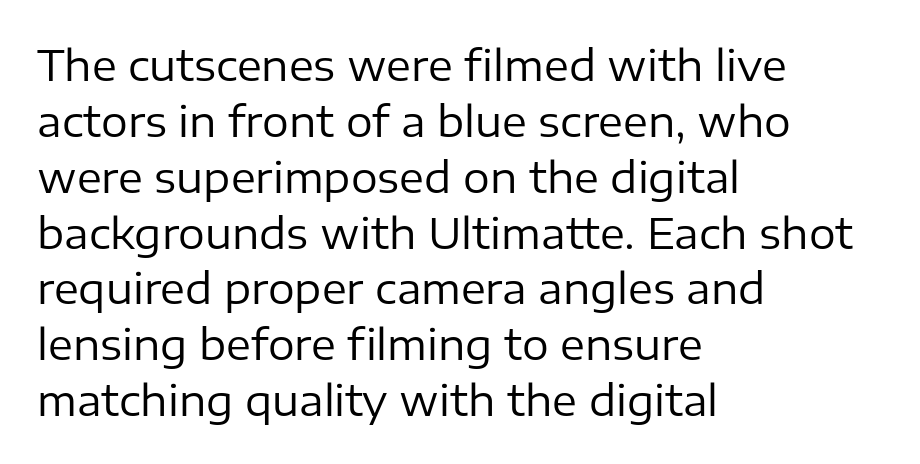
Regarding serifs, this sample does without them. You could not count columns in this text — the font is proportionally spaced. Ordinary non-slanted type is in use. The characters are drawn with everyday or finer stroke widths.
